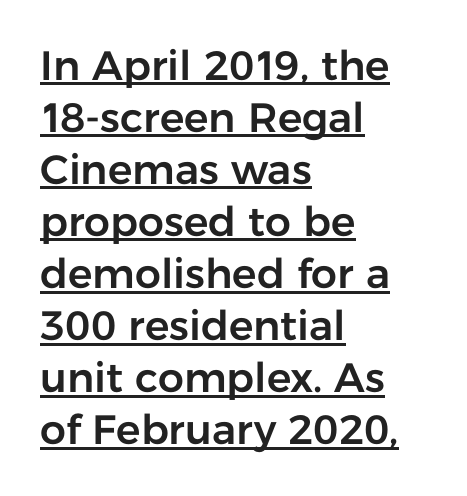
Honestly, the underline is the first thing you notice here. Caption: standard tracking, unaltered. The rendering anchors every line to the left-hand side. Ascenders rise straight up at ninety degrees. Regular leading. The passage shown is typed in a proportional face where columns would drift.
